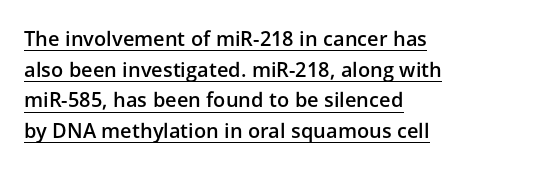
Weight: semibold (demi). In terms of leading, this rendering sits right in the middle. Here the glyphs are tracked normally, forming tight word shapes. All the whitespace from short lines collects on the right. A typesetter would mark this as roman, not italic. Decoration check: the copy is underlined.
